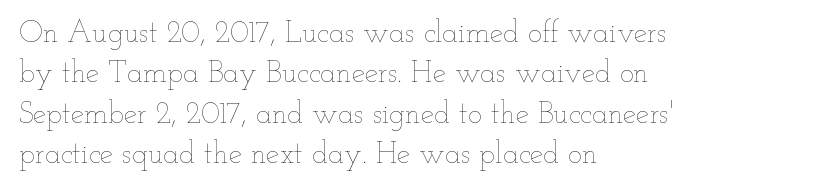
{"italic": "no", "bold": "no", "weight": "thin", "width": "wide", "stroke_contrast": "low", "x_height": "small", "monospaced": "no", "underline": "no", "align": "left", "line_spacing": "normal", "line_spacing_ratio": 1.35, "letter_spacing": "normal", "letter_spacing_em": 0.0, "glyph_px": 30}
